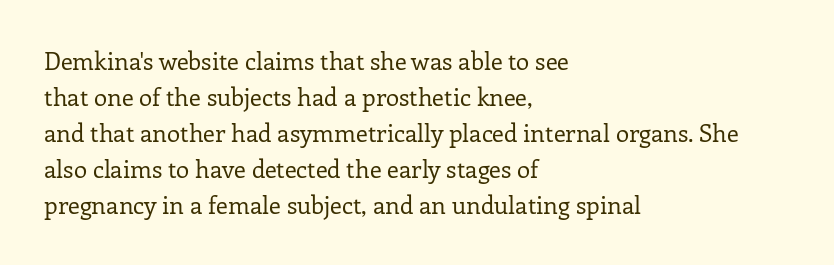
The image shows 24 px text type, upright; set left-aligned, normal line spacing (1.5x), normal letter spacing, not underlined.
